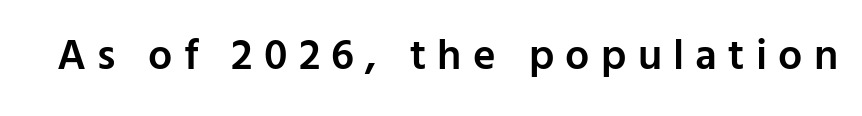
Q: Is the text bold? A: Semi-bold.
Q: Is the text italic (slanted)? A: No, it is upright.
Q: Is the typeface a serif or a sans-serif typeface? A: Sans-serif.
Q: Is the text underlined? A: No.
Q: Is the spacing between letters normal or unusually wide? A: Unusually wide.
Q: Width (condensed, normal, or wide)? A: Normal.
Q: Stroke contrast? A: Low.
Q: x-height? A: Medium.
Q: Monospaced? A: No.
